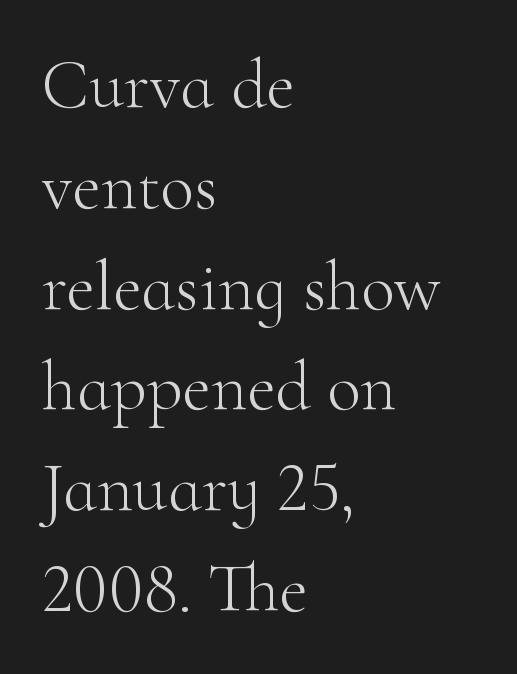
The letterforms sit shoulder to shoulder at normal distance. The vertical gap from one line to the next is medium. The rendering anchors every line to the left-hand side. The rendering uses natural spacing where letterforms have individual widths. The passage shown is typeset with a serif family. The face looks like a standard text weight, possibly lighter.
